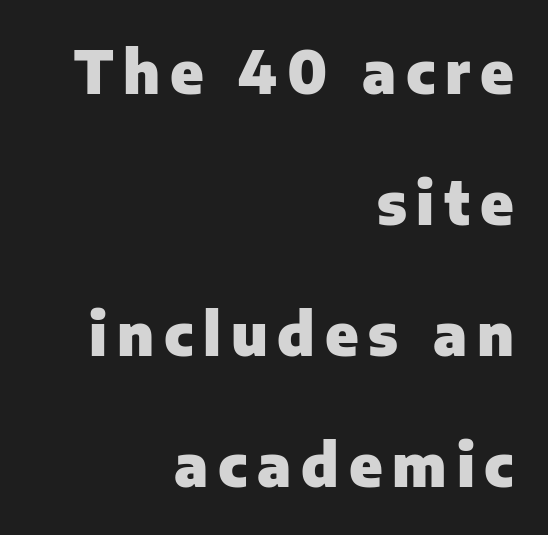
Every letter is thick-stroked: bold, no question. These lines are rendered in a variable-pitch font. Clear beneath every line of the passage. The space between consecutive lines is lavish.
